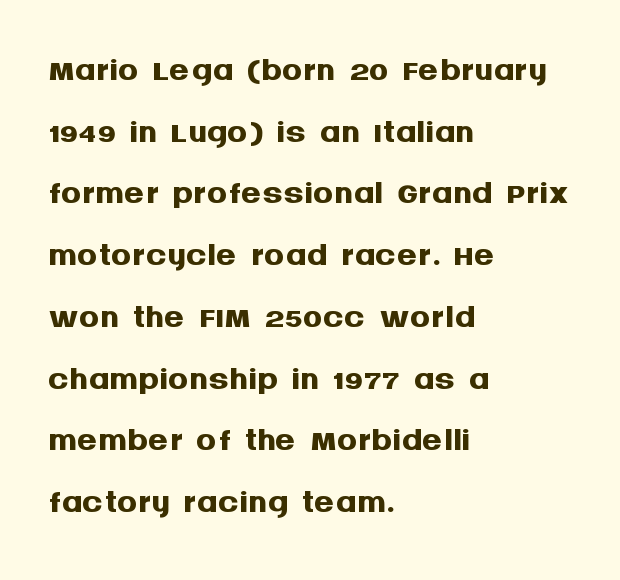
The image shows 51 px semibold sans-serif type, upright; set left-aligned, line spacing 1.21x, normal letter spacing, not underlined; medium stroke contrast and a large x-height.
